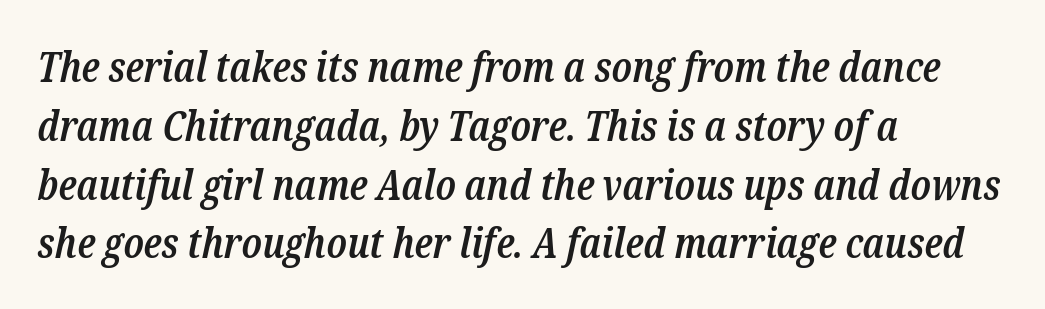
Proportional: the letters do not fall into vertical columns. Check under the words: just untouched page. In terms of weight, the rendering is demibold, just under bold. The text carries the slant typical of an italic or oblique font. Reading down the block, your eye returns to a fixed left position each line. The letterforms sit shoulder to shoulder at normal distance.
